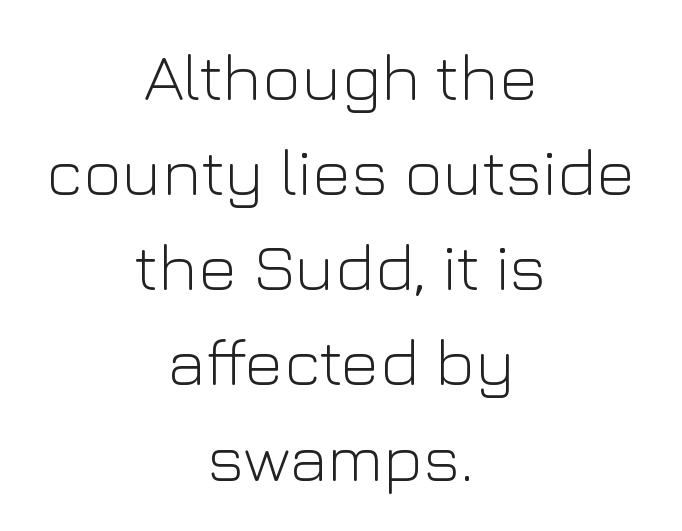
The image shows 67 px light sans-serif type, upright; set centered, normal line spacing (1.42x), normal letter spacing, not underlined; low stroke contrast and a medium x-height.
